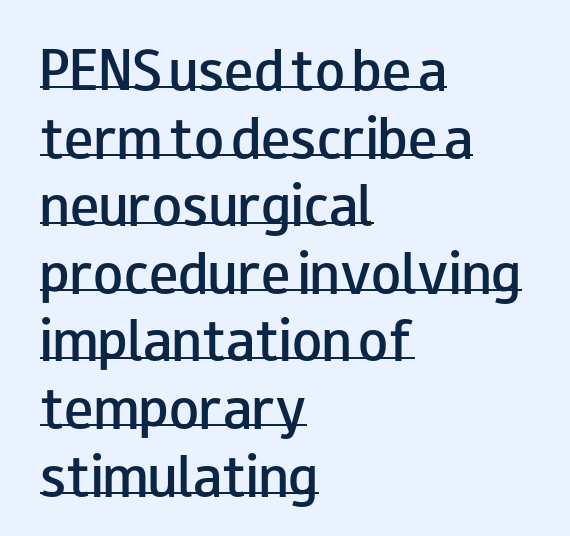
On the weight axis this lands at semibold, roughly 600. Vertical spacing — default. A student would call this left alignment; a typographer would say flush left, rag right. The letters stand straight up with perfectly vertical stems. The passage shown is typed in a proportional face where columns would drift. Type style note: lacks serifs.
